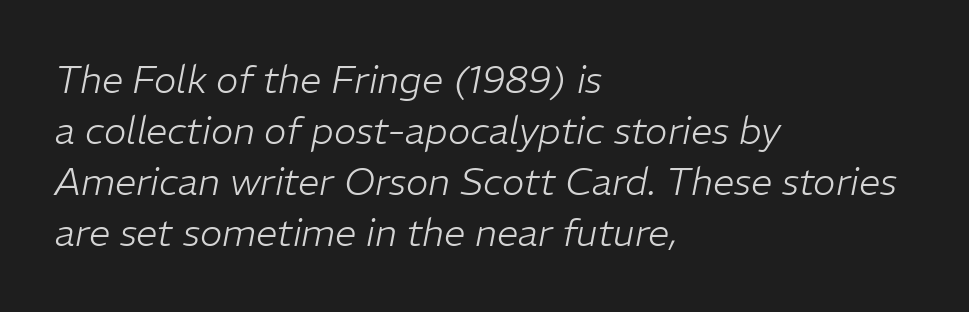
Q: Is the text bold? A: No.
Q: Is the text italic (slanted)? A: Yes, it leans right by about 11 degrees.
Q: Is the text underlined? A: No.
Q: How is the paragraph aligned? A: Left-aligned.
Q: Is the spacing between letters normal or unusually wide? A: Normal.
Q: Is the spacing between lines tight, normal or loose? A: Normal.
Q: Width (condensed, normal, or wide)? A: Normal.
Q: Stroke contrast? A: Low.
Q: x-height? A: Medium.
Q: Monospaced? A: No.
